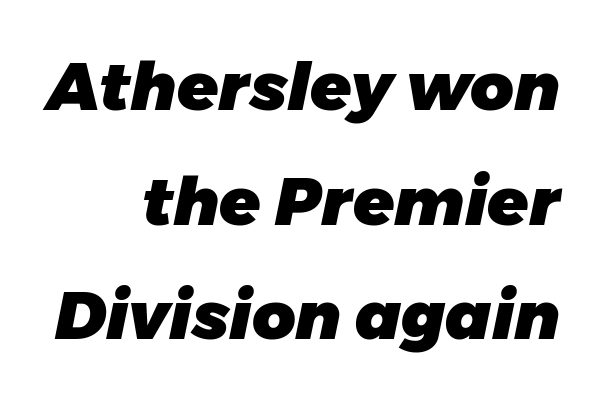
{"italic": "yes", "lean": "right", "slant_degrees": 11, "bold": "yes", "weight": "heavy", "width": "normal", "stroke_contrast": "low", "x_height": "medium", "monospaced": "no", "underline": "no", "align": "right", "line_spacing_ratio": 1.71, "letter_spacing": "normal", "letter_spacing_em": 0.0, "glyph_px": 67}
